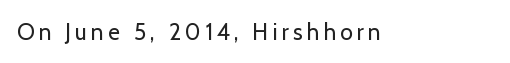
Honestly, there is no underline to notice here at all. This is roman type, the default non-slanted kind. Weight: not bold — regular or lighter.
